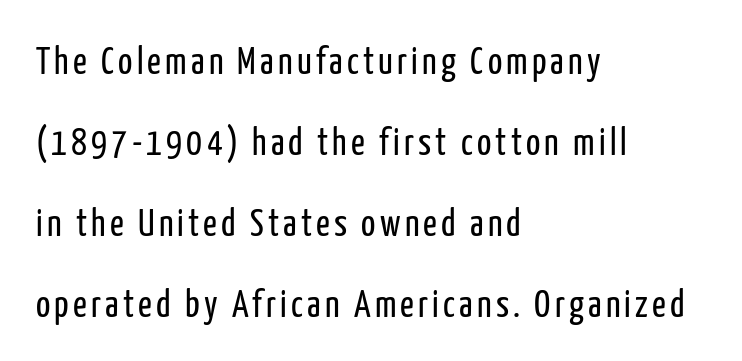
Q: Is the text bold? A: No.
Q: Is the text italic (slanted)? A: No, it is upright.
Q: Is the typeface a serif or a sans-serif typeface? A: Sans-serif.
Q: Is the text underlined? A: No.
Q: How is the paragraph aligned? A: Left-aligned.
Q: Is the spacing between lines tight, normal or loose? A: Loose.
Q: Width (condensed, normal, or wide)? A: Condensed.
Q: Stroke contrast? A: Low.
Q: x-height? A: Medium.
Q: Monospaced? A: No.
